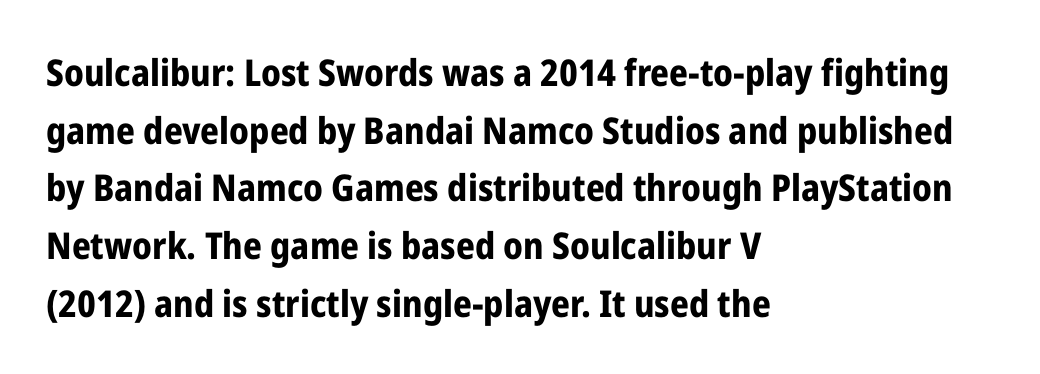
{"serif": "no", "italic": "no", "bold": "yes", "weight": "bold", "width": "condensed", "stroke_contrast": "low", "x_height": "medium", "monospaced": "no", "underline": "no", "align": "left", "line_spacing": "normal", "line_spacing_ratio": 1.56, "letter_spacing": "normal", "letter_spacing_em": 0.0, "glyph_px": 37}
